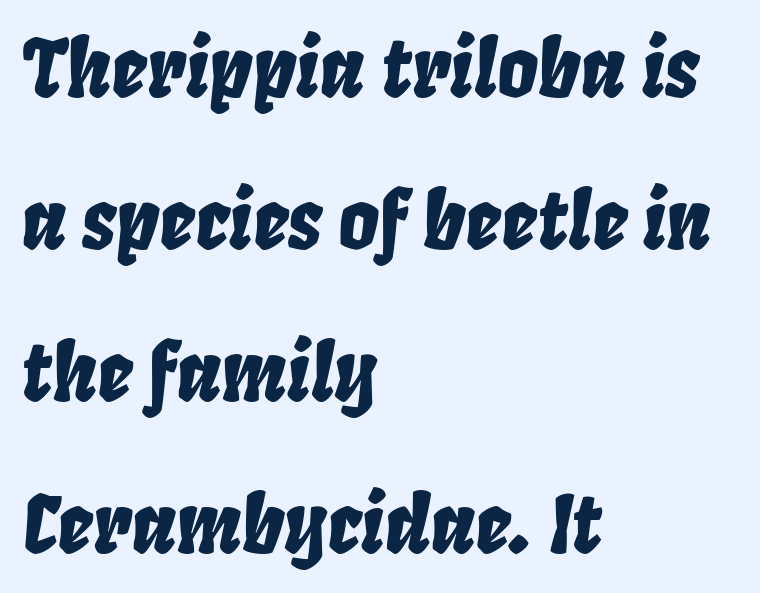
Q: Is the text italic (slanted)? A: Yes, it leans right by about 8 degrees.
Q: Is the text underlined? A: No.
Q: How is the paragraph aligned? A: Left-aligned.
Q: Is the spacing between letters normal or unusually wide? A: Normal.
Q: Is the spacing between lines tight, normal or loose? A: Loose.
Q: Width (condensed, normal, or wide)? A: Condensed.
Q: Stroke contrast? A: Low.
Q: x-height? A: Large.
Q: Monospaced? A: No.
